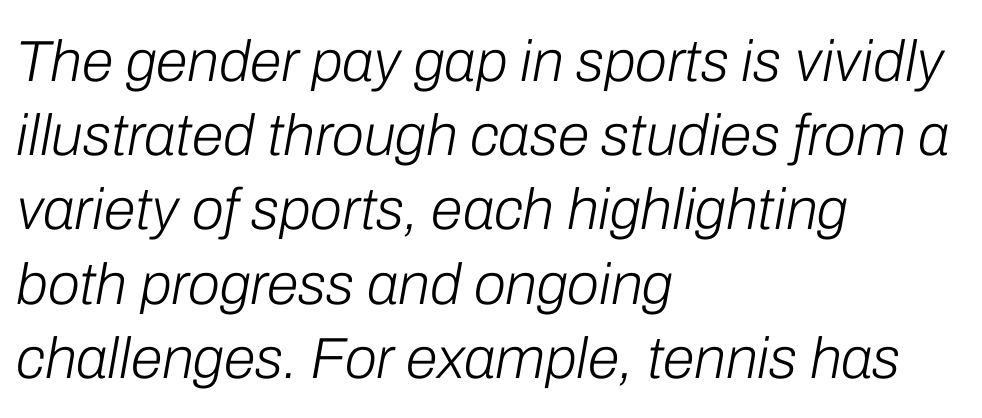
{"italic": "yes", "lean": "right", "slant_degrees": 10, "bold": "no", "weight": "light", "width": "normal", "stroke_contrast": "low", "x_height": "medium", "monospaced": "no", "underline": "no", "align": "left", "line_spacing": "normal", "line_spacing_ratio": 1.28, "letter_spacing": "normal", "letter_spacing_em": 0.0, "glyph_px": 58}
